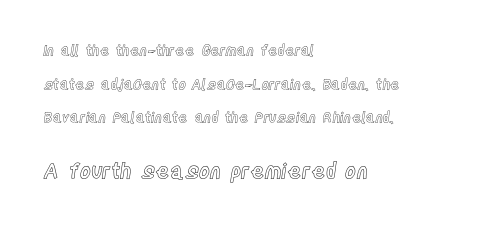
Horizontally, the lines are justified to the leading edge only. Plain, unruled lines of type. Compared with typical paragraphs, the rows here are farther apart. Scale increases going downward across the two blocks. Nothing unusual about the tracking: characters are spaced as the font intends.
